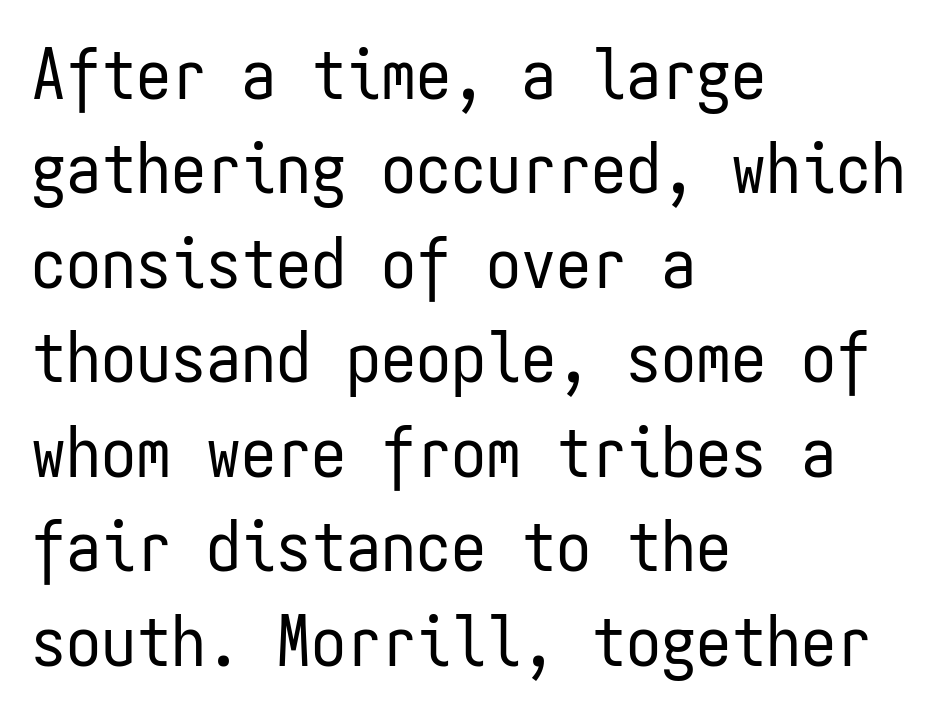
{"serif": "no", "italic": "no", "bold": "no", "weight": "regular", "width": "condensed", "stroke_contrast": "low", "x_height": "medium", "monospaced": "yes", "underline": "no", "align": "left", "line_spacing": "normal", "line_spacing_ratio": 1.35, "letter_spacing": "normal", "letter_spacing_em": 0.0, "glyph_px": 70}
